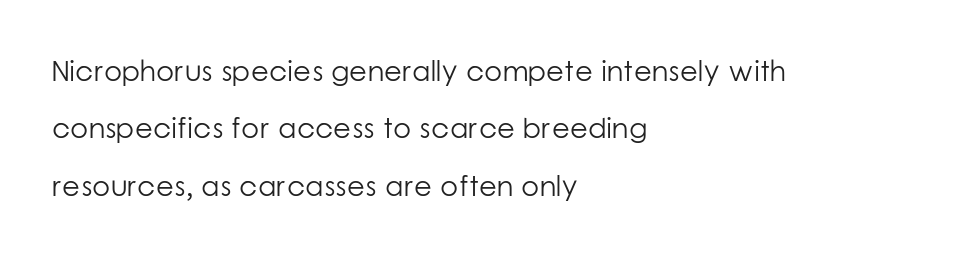
{"serif": "no", "italic": "no", "bold": "no", "weight": "light", "width": "normal", "stroke_contrast": "low", "x_height": "medium", "monospaced": "no", "underline": "no", "align": "left", "line_spacing": "loose", "line_spacing_ratio": 1.98, "letter_spacing": "normal", "letter_spacing_em": 0.0, "glyph_px": 29}
